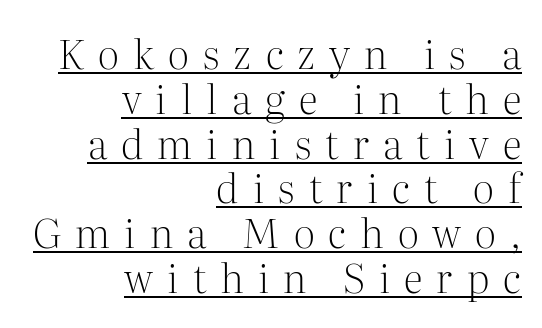
Inter-character spacing is expanded well beyond the font's built-in metrics. You could not count columns in this text — the font is proportionally spaced. The paragraph has a hard right edge and a soft left edge. Serif or sans? Serif — the stroke terminals have little feet.
